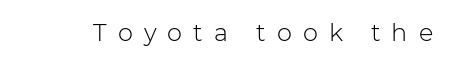
The font's upright variant was chosen for this text. The line texture is sparse and dotted thanks to wide tracking. Underlining? Definitely not there. The font is comparable to plain body text, perhaps lighter.
